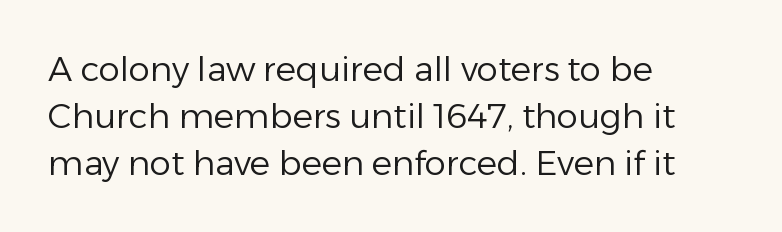
Q: Is the text bold? A: No.
Q: Is the text italic (slanted)? A: No, it is upright.
Q: Is the typeface a serif or a sans-serif typeface? A: Sans-serif.
Q: Is the text underlined? A: No.
Q: How is the paragraph aligned? A: Left-aligned.
Q: Is the spacing between letters normal or unusually wide? A: Normal.
Q: Is the spacing between lines tight, normal or loose? A: Normal.
Q: Width (condensed, normal, or wide)? A: Normal.
Q: Stroke contrast? A: Low.
Q: x-height? A: Medium.
Q: Monospaced? A: No.
